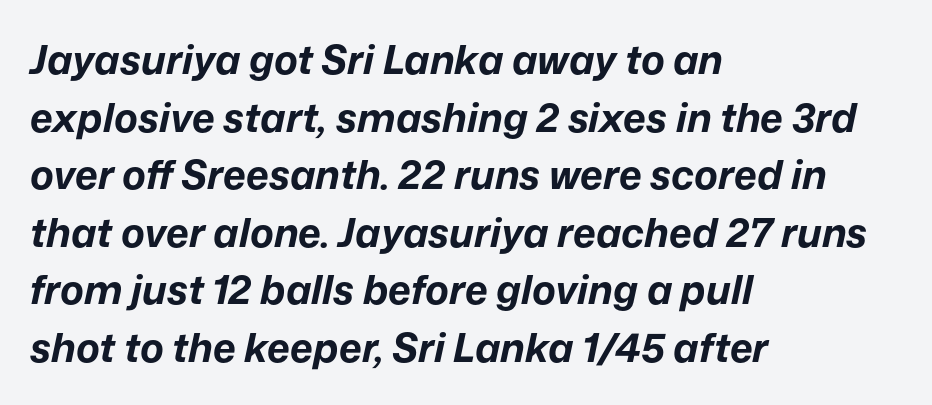
The typesetter chose a ragged-right arrangement here. These lines carry a lot of weight — the face is fully bold. Do the characters align in a grid? No, the font is proportional. It's the slanting kind of type. Clear beneath every line of the passage.
